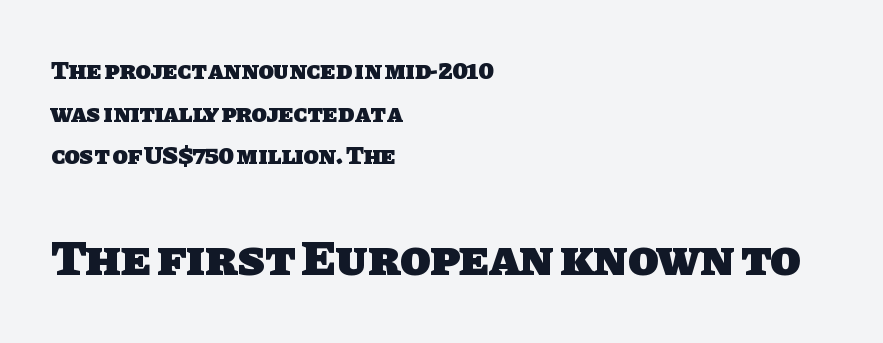
{"serif": "no", "bold": "yes", "weight": "heavy", "width": "normal", "stroke_contrast": "low", "x_height": "large", "monospaced": "no", "underline": "no", "align": "left", "line_spacing_ratio": 1.71, "letter_spacing": "normal", "letter_spacing_em": 0.0, "larger_block": "second", "size_ratio": 2.0, "glyph_px": 50}
